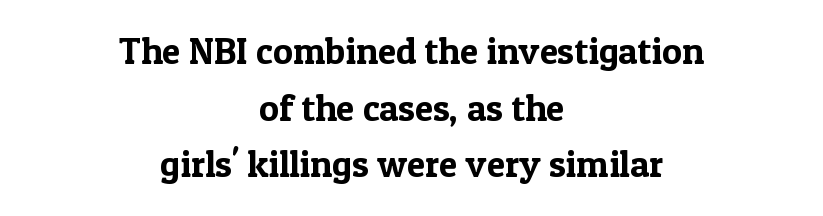
{"serif": "yes", "italic": "no", "width": "normal", "x_height": "medium", "monospaced": "no", "underline": "no", "align": "center", "line_spacing": "normal", "line_spacing_ratio": 1.53, "letter_spacing": "normal", "letter_spacing_em": 0.0, "glyph_px": 37}
